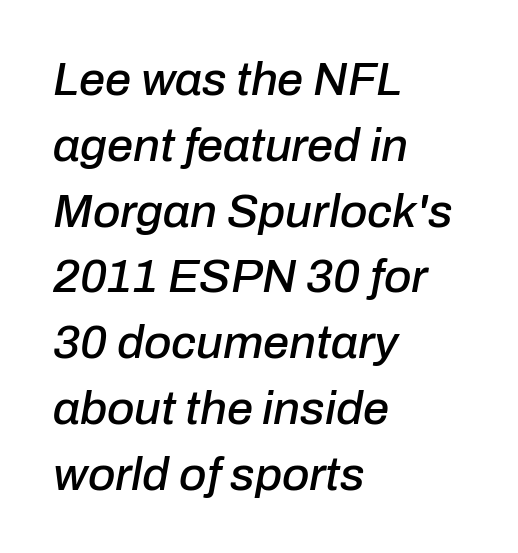
The image shows 47 px text type, italic (leaning right); set left-aligned, normal line spacing (1.4x), normal letter spacing, not underlined; low stroke contrast and a medium x-height.
